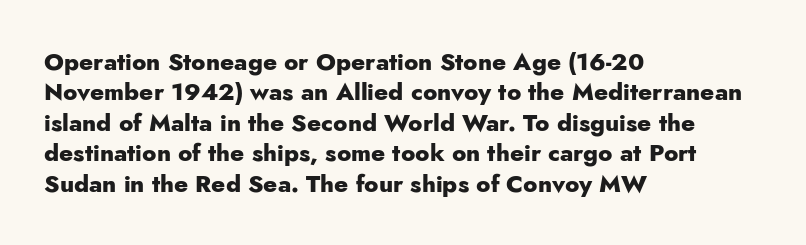
The image shows 24 px bold type, upright; set left-aligned, normal line spacing (1.27x), normal letter spacing, not underlined.
